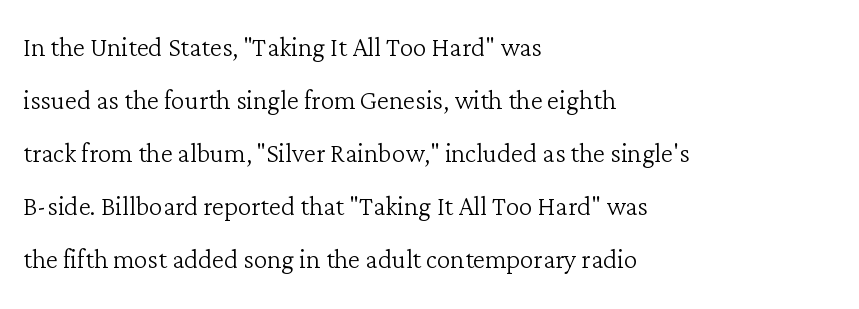
Q: Is the text bold? A: No.
Q: Is the text italic (slanted)? A: No, it is upright.
Q: Is the typeface a serif or a sans-serif typeface? A: Serif.
Q: Is the text underlined? A: No.
Q: How is the paragraph aligned? A: Left-aligned.
Q: Is the spacing between letters normal or unusually wide? A: Normal.
Q: Is the spacing between lines tight, normal or loose? A: Normal.
Q: Width (condensed, normal, or wide)? A: Normal.
Q: Stroke contrast? A: Low.
Q: x-height? A: Medium.
Q: Monospaced? A: No.
